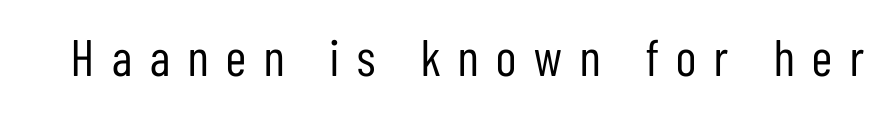
{"serif": "no", "italic": "no", "bold": "no", "weight": "regular", "width": "condensed", "stroke_contrast": "low", "x_height": "medium", "monospaced": "no", "underline": "no", "letter_spacing": "wide", "letter_spacing_em": 0.35, "glyph_px": 51}
